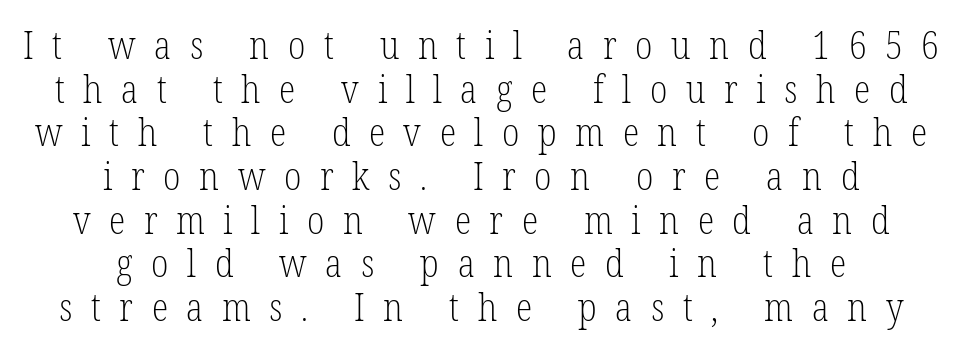
{"serif": "yes", "italic": "no", "bold": "no", "weight": "light", "width": "condensed", "stroke_contrast": "low", "x_height": "medium", "monospaced": "no", "underline": "no", "align": "center", "line_spacing": "tight", "line_spacing_ratio": 1.15, "letter_spacing": "wide", "letter_spacing_em": 0.49, "glyph_px": 38}
